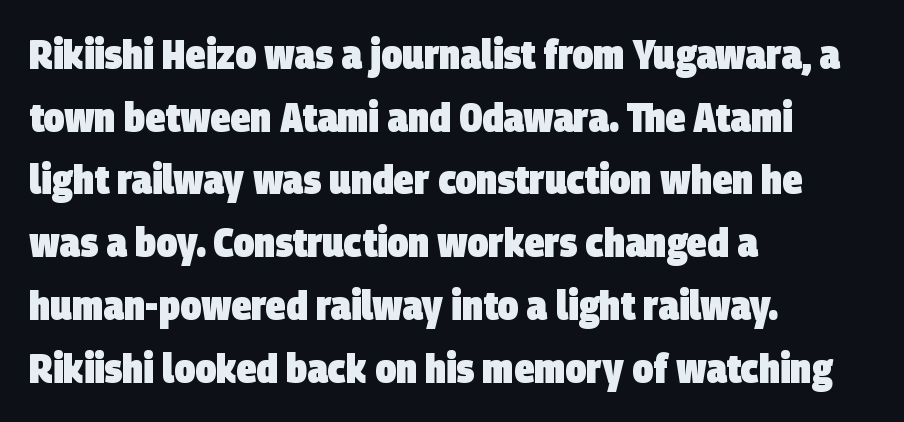
{"serif": "no", "bold": "yes", "weight": "heavy", "width": "condensed", "stroke_contrast": "low", "x_height": "large", "monospaced": "no", "underline": "no", "align": "left", "line_spacing": "normal", "line_spacing_ratio": 1.53, "letter_spacing": "normal", "letter_spacing_em": 0.0, "glyph_px": 41}
